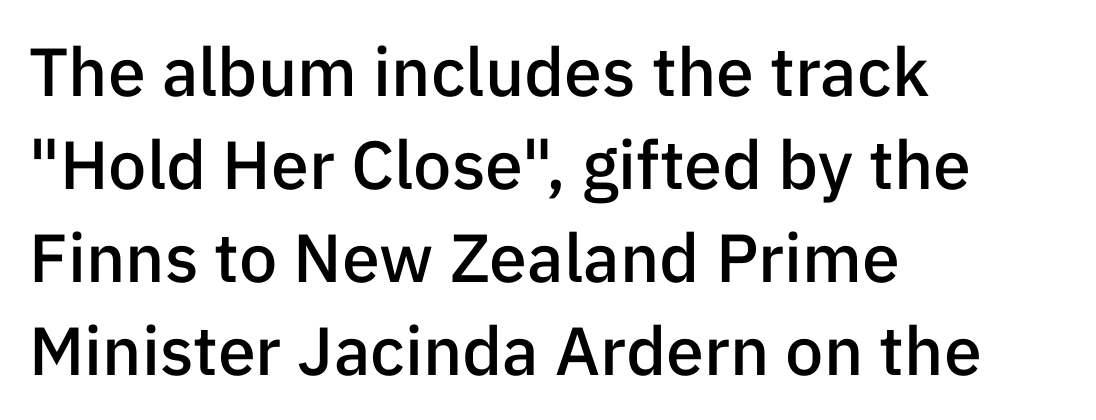
Q: Is the text bold? A: Semi-bold.
Q: Is the text italic (slanted)? A: No, it is upright.
Q: Is the typeface a serif or a sans-serif typeface? A: Sans-serif.
Q: Is the text underlined? A: No.
Q: How is the paragraph aligned? A: Left-aligned.
Q: Is the spacing between letters normal or unusually wide? A: Normal.
Q: Is the spacing between lines tight, normal or loose? A: Normal.
Q: Width (condensed, normal, or wide)? A: Normal.
Q: Stroke contrast? A: Low.
Q: x-height? A: Medium.
Q: Monospaced? A: No.
